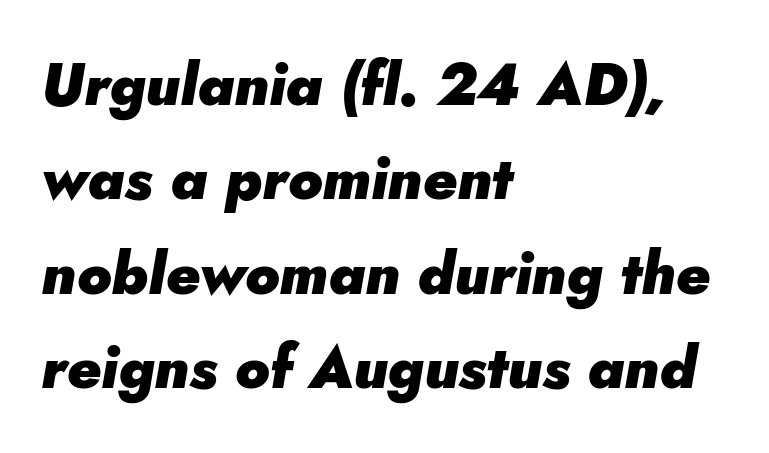
{"italic": "yes", "lean": "right", "slant_degrees": 5, "bold": "yes", "weight": "heavy", "width": "normal", "stroke_contrast": "low", "x_height": "small", "monospaced": "no", "underline": "no", "align": "left", "line_spacing": "normal", "line_spacing_ratio": 1.6, "letter_spacing": "normal", "letter_spacing_em": 0.0, "glyph_px": 59}
